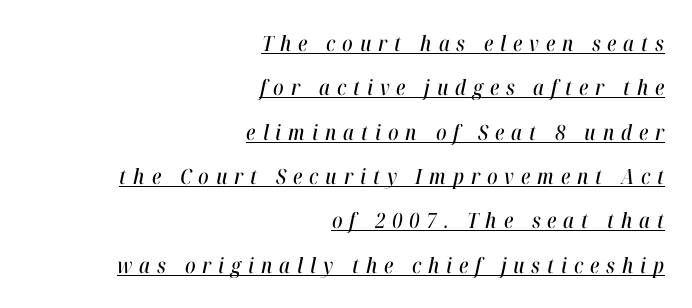
{"italic": "yes", "lean": "right", "slant_degrees": 12, "underline": "yes", "align": "right", "line_spacing": "loose", "line_spacing_ratio": 2.11, "letter_spacing": "wide", "letter_spacing_em": 0.33, "glyph_px": 21}
